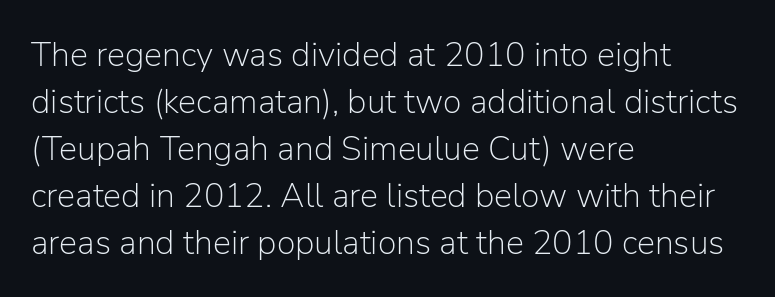
These lines are rendered in a variable-pitch font. This sample keeps an unexceptional amount of space between lines. Lines of text with bare space underneath. Serif or sans? Sans — the stroke terminals are bare.
